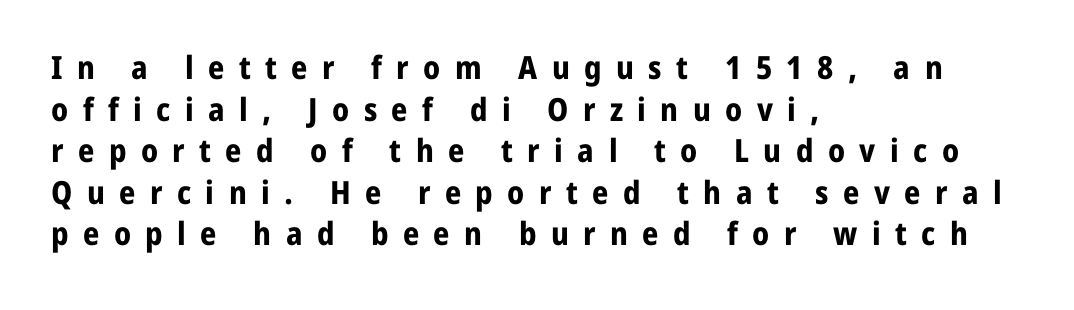
This sample keeps an unexceptional amount of space between lines. Quick note: not italic, upright. Serifs: no, the terminals of the letterforms are clean. Line starts are locked; line ends wander. The rendering uses natural spacing where letterforms have individual widths. Heft: maximum for text — a bold.
